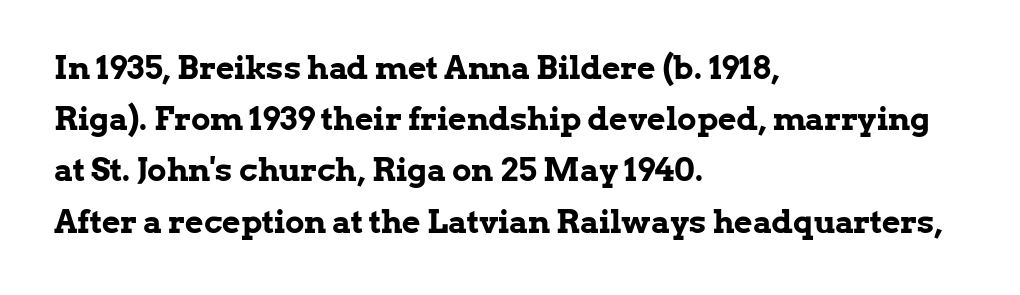
The image shows 32 px bold serif type, upright; set left-aligned, normal line spacing (1.6x), normal letter spacing, not underlined; low stroke contrast and a medium x-height.
